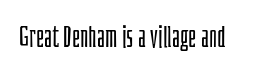
The image shows 29 px light, condensed sans-serif type, upright; set normal letter spacing, not underlined; low stroke contrast and a large x-height.
